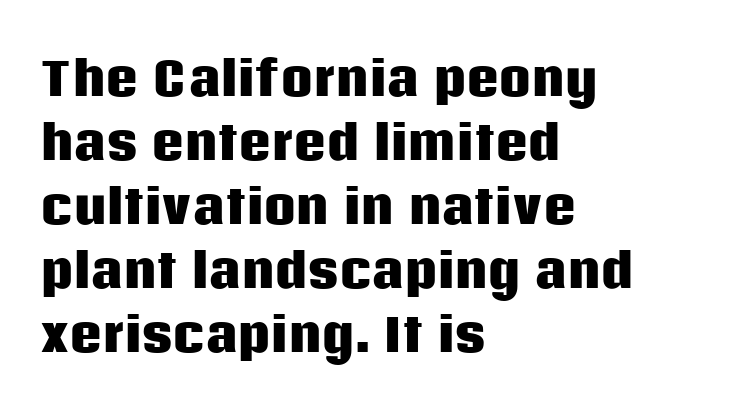
{"serif": "no", "italic": "no", "bold": "yes", "weight": "heavy", "width": "normal", "stroke_contrast": "low", "x_height": "large", "monospaced": "no", "underline": "no", "align": "left", "line_spacing": "normal", "line_spacing_ratio": 1.42, "letter_spacing": "normal", "letter_spacing_em": 0.0, "glyph_px": 45}
